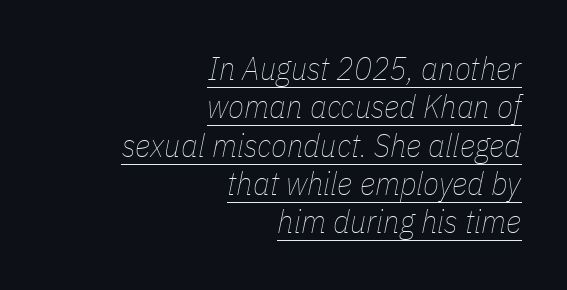
Q: Is the text bold? A: No.
Q: Is the text italic (slanted)? A: Yes, it leans right by about 11 degrees.
Q: Is the text underlined? A: Yes.
Q: How is the paragraph aligned? A: Right-aligned.
Q: Is the spacing between letters normal or unusually wide? A: Normal.
Q: Width (condensed, normal, or wide)? A: Condensed.
Q: Stroke contrast? A: Low.
Q: x-height? A: Medium.
Q: Monospaced? A: No.
